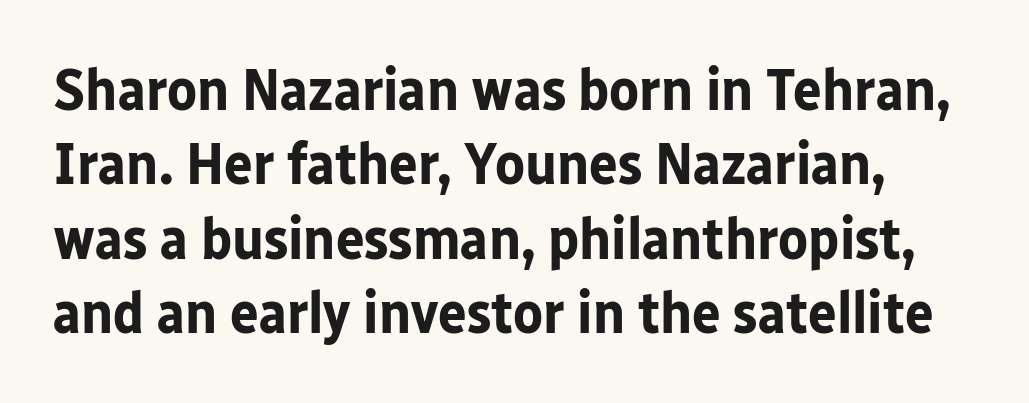
Weight check: bold — yes, fully. The zone under the glyphs is completely vacant. Note: no serifs on the glyphs. Tall strokes in this sample are plumb rather than angled. The letterforms sit shoulder to shoulder at normal distance. These lines are rendered in a variable-pitch font.
